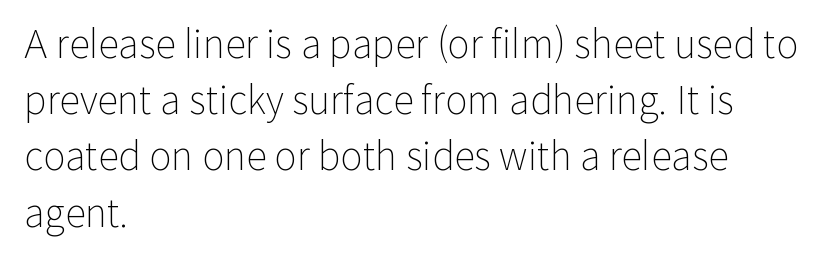
Bold? No — there's no thickening of the strokes. A typesetter would call this proportional, since set widths differ per character. Unmarked baselines from the first word to the last. Line spacing here is normal. Every character sits straight up, as roman type does. The rag falls on the right side of this text block.
